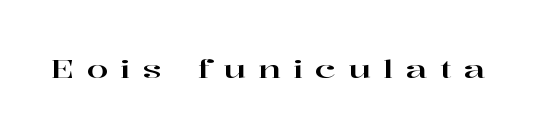
Q: Is the text italic (slanted)? A: No, it is upright.
Q: Is the text underlined? A: No.
Q: Is the spacing between letters normal or unusually wide? A: Unusually wide.
